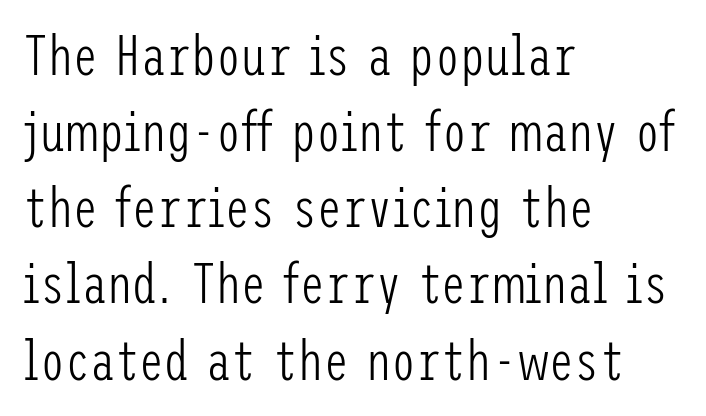
The block of text has a typical density, with ordinary space between rows. Every character sits straight up, as roman type does. Examine the stroke ends and you'll find no serifs. Where is the straight margin? On the left.
